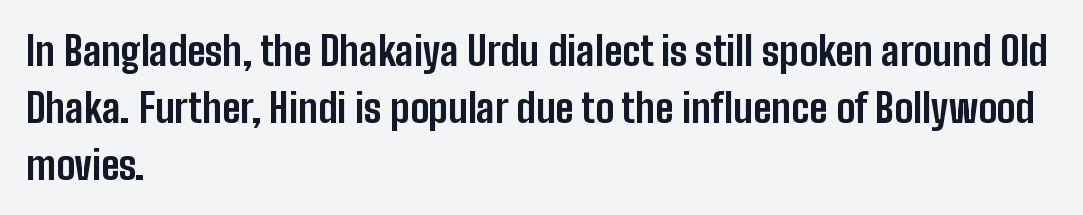
Q: Is the text bold? A: Yes.
Q: Is the text italic (slanted)? A: No, it is upright.
Q: Is the typeface a serif or a sans-serif typeface? A: Sans-serif.
Q: Is the text underlined? A: No.
Q: How is the paragraph aligned? A: Left-aligned.
Q: Is the spacing between letters normal or unusually wide? A: Normal.
Q: Is the spacing between lines tight, normal or loose? A: Normal.
Q: Width (condensed, normal, or wide)? A: Condensed.
Q: Stroke contrast? A: Low.
Q: x-height? A: Medium.
Q: Monospaced? A: No.
